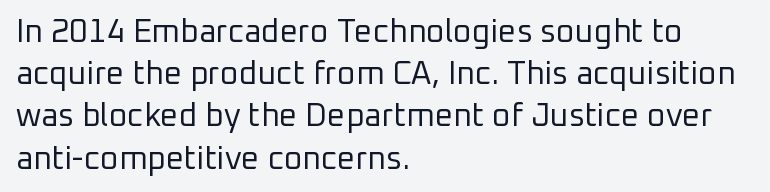
{"serif": "no", "italic": "no", "bold": "no", "weight": "regular", "width": "normal", "stroke_contrast": "low", "x_height": "medium", "monospaced": "no", "underline": "no", "align": "left", "line_spacing": "normal", "line_spacing_ratio": 1.32, "letter_spacing": "normal", "letter_spacing_em": 0.0, "glyph_px": 32}
